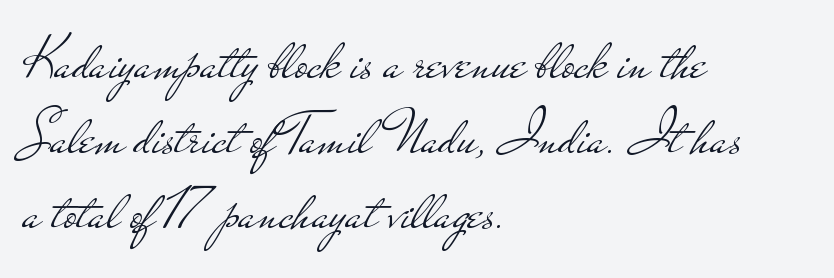
Q: Is the text bold? A: No.
Q: Is the text italic (slanted)? A: Yes.
Q: Is the typeface a serif or a sans-serif typeface? A: Sans-serif.
Q: Is the text underlined? A: No.
Q: How is the paragraph aligned? A: Left-aligned.
Q: Is the spacing between letters normal or unusually wide? A: Normal.
Q: Width (condensed, normal, or wide)? A: Wide.
Q: Stroke contrast? A: Low.
Q: x-height? A: Small.
Q: Monospaced? A: No.
